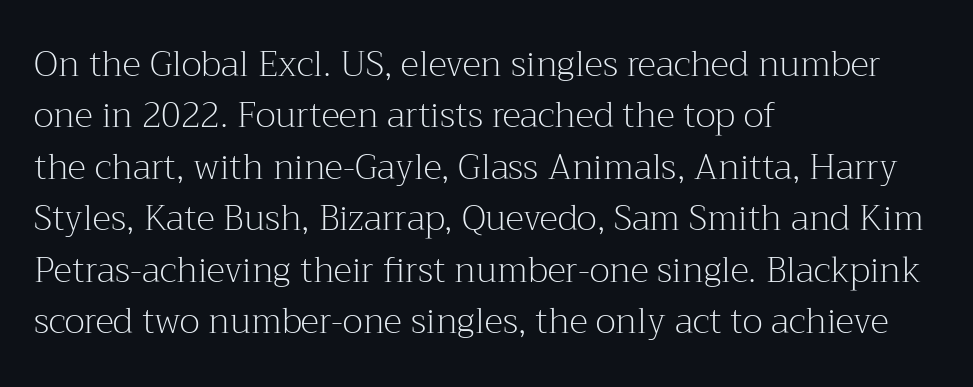
Q: Is the text bold? A: No.
Q: Is the text italic (slanted)? A: No, it is upright.
Q: Is the typeface a serif or a sans-serif typeface? A: Serif.
Q: Is the text underlined? A: No.
Q: How is the paragraph aligned? A: Left-aligned.
Q: Is the spacing between letters normal or unusually wide? A: Normal.
Q: Is the spacing between lines tight, normal or loose? A: Normal.
Q: Width (condensed, normal, or wide)? A: Normal.
Q: Stroke contrast? A: Medium.
Q: x-height? A: Medium.
Q: Monospaced? A: No.
